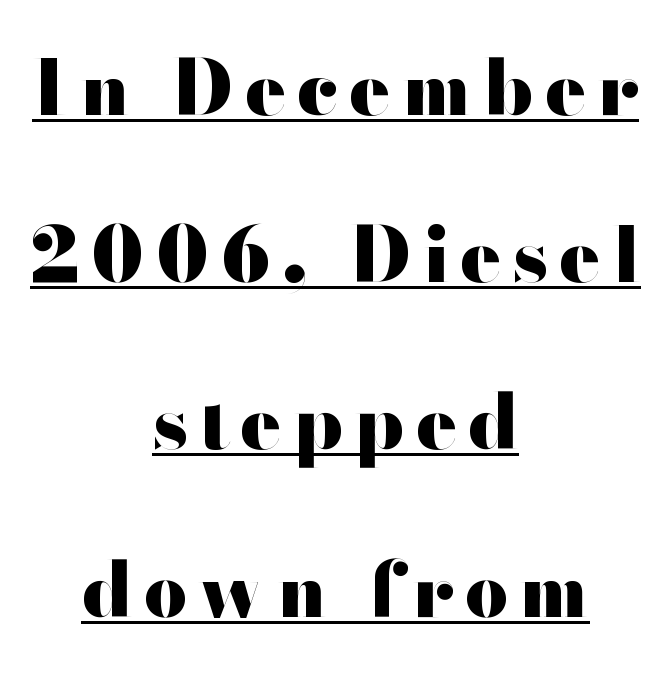
{"serif": "no", "italic": "no", "bold": "yes", "weight": "heavy", "width": "wide", "stroke_contrast": "high", "x_height": "small", "monospaced": "no", "underline": "yes", "align": "center", "line_spacing": "loose", "line_spacing_ratio": 2.2, "glyph_px": 76}
